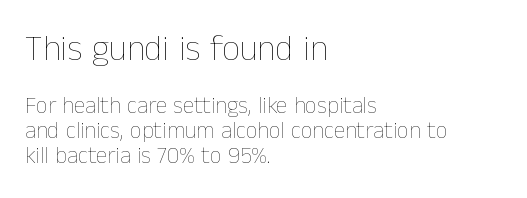
{"italic": "no", "bold": "no", "weight": "thin", "width": "normal", "stroke_contrast": "low", "x_height": "medium", "monospaced": "no", "underline": "no", "align": "left", "line_spacing": "tight", "line_spacing_ratio": 1.07, "letter_spacing": "normal", "letter_spacing_em": 0.0, "larger_block": "first", "size_ratio": 1.52, "glyph_px": 35}
